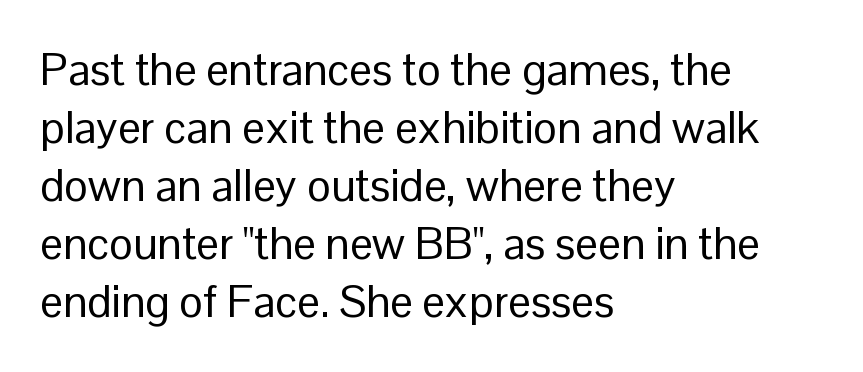
Q: Is the text bold? A: No.
Q: Is the text italic (slanted)? A: No, it is upright.
Q: Is the typeface a serif or a sans-serif typeface? A: Sans-serif.
Q: Is the text underlined? A: No.
Q: How is the paragraph aligned? A: Left-aligned.
Q: Is the spacing between letters normal or unusually wide? A: Normal.
Q: Is the spacing between lines tight, normal or loose? A: Normal.
Q: Width (condensed, normal, or wide)? A: Normal.
Q: Stroke contrast? A: Low.
Q: x-height? A: Medium.
Q: Monospaced? A: No.
